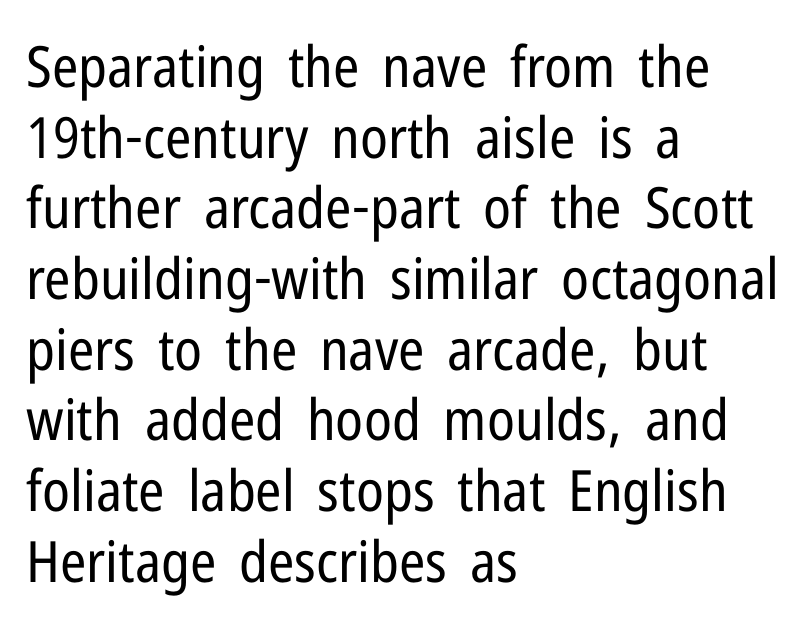
Designer's note — italics off, roman on. No feet cap the strokes, marking this as sans-serif type. A typesetter would call this zero additional tracking. Letters have the restrained weight of plain body copy at most. Each row of text sits above clean, open space. Each letter keeps its own natural width here, so spacing adapts to shape.
